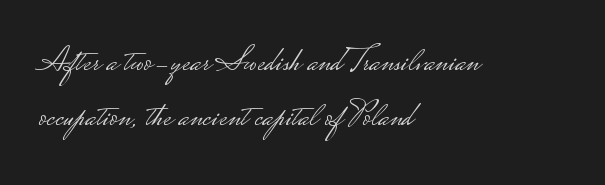
{"serif": "no", "bold": "no", "weight": "light", "width": "wide", "stroke_contrast": "low", "monospaced": "no", "underline": "no", "align": "left", "line_spacing": "normal", "line_spacing_ratio": 1.56, "letter_spacing": "normal", "letter_spacing_em": 0.0, "glyph_px": 35}
